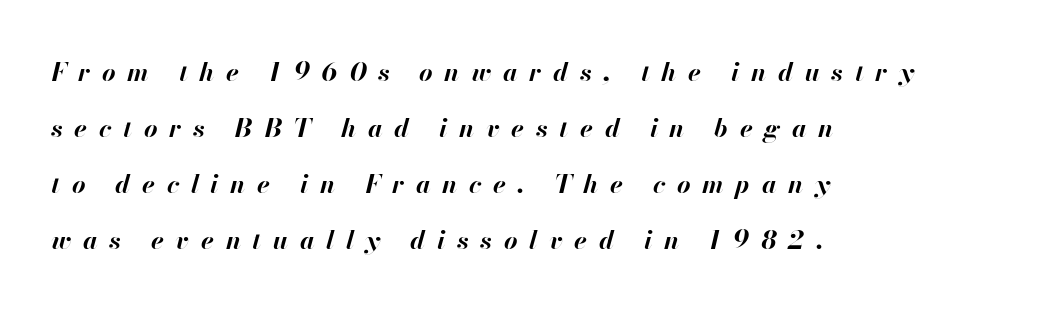
Q: Is the text bold? A: Yes.
Q: Is the text italic (slanted)? A: Yes, it leans right by about 13 degrees.
Q: Is the text underlined? A: No.
Q: How is the paragraph aligned? A: Left-aligned.
Q: Is the spacing between letters normal or unusually wide? A: Unusually wide.
Q: Is the spacing between lines tight, normal or loose? A: Loose.
